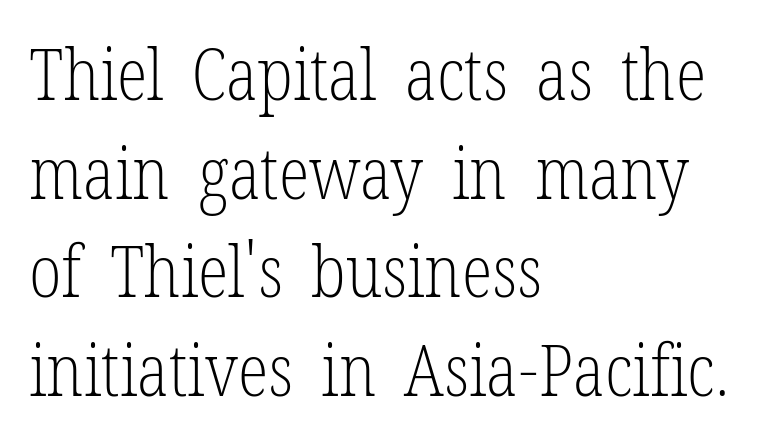
The passage is arranged the way most books set body copy — flush left. You could not count columns in this text — the font is proportionally spaced. Here the glyphs are tracked normally, forming tight word shapes. Yep, those are serifs on the letters. Line spacing here is normal. Check under the words: just untouched page.
